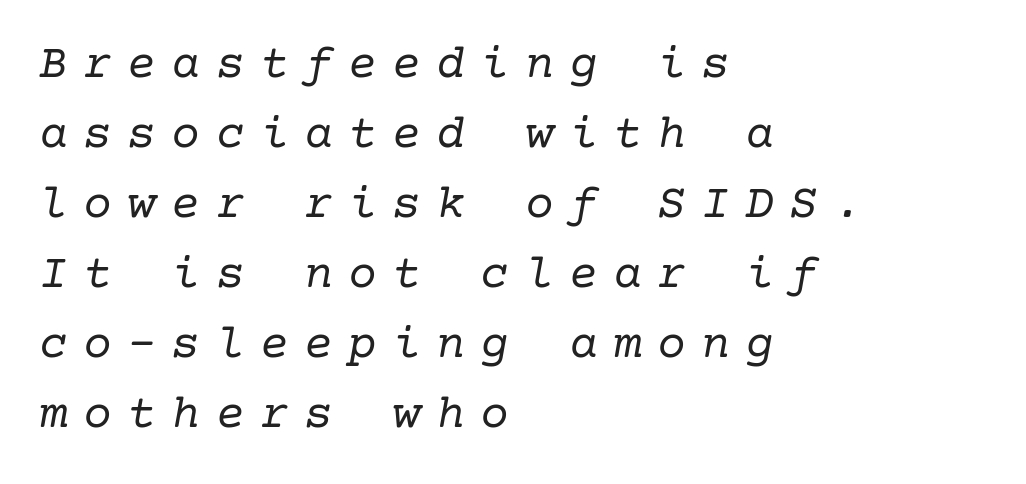
Between one letter and the next there's a generous, obvious gap. Line beginnings align vertically; line endings do not. Quick note: underline off. This reads as an unemphasized weight, regular at the heaviest. Stroke terminals: seriffed. Yep, that's italic — everything's leaning.
